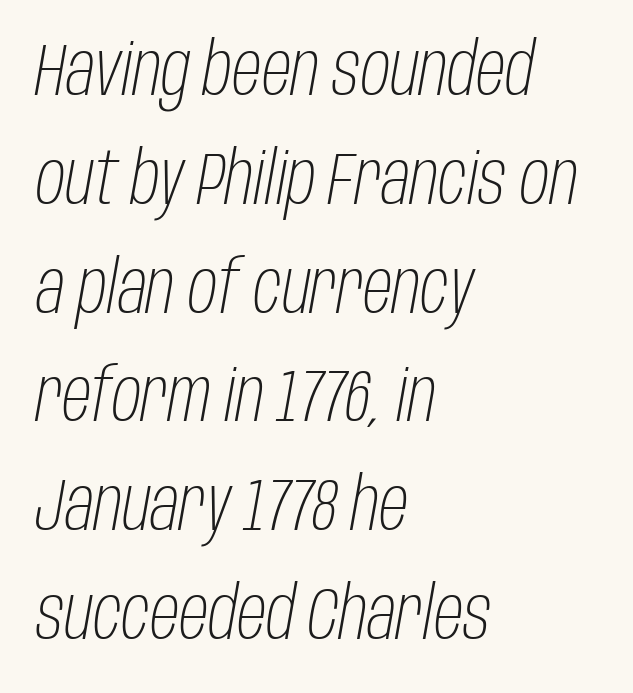
Q: Is the text bold? A: No.
Q: Is the text italic (slanted)? A: Yes, it leans right by about 10 degrees.
Q: Is the text underlined? A: No.
Q: How is the paragraph aligned? A: Left-aligned.
Q: Is the spacing between letters normal or unusually wide? A: Normal.
Q: Is the spacing between lines tight, normal or loose? A: Normal.
Q: Width (condensed, normal, or wide)? A: Condensed.
Q: Stroke contrast? A: Low.
Q: x-height? A: Large.
Q: Monospaced? A: No.
